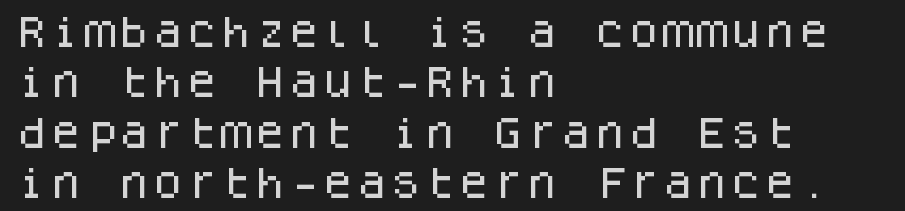
{"serif": "no", "italic": "no", "width": "normal", "stroke_contrast": "low", "x_height": "large", "monospaced": "yes", "underline": "no", "align": "left", "line_spacing": "normal", "line_spacing_ratio": 1.48, "letter_spacing": "normal", "letter_spacing_em": 0.0, "glyph_px": 34}
